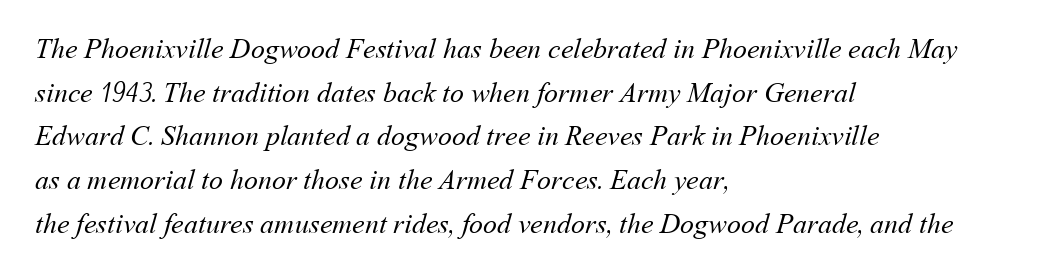
Words appear dense and cohesive because spacing is normal. If you measured baseline to baseline, you'd find a middling distance. Descenders hang freely into open space. Is this a fixed-width face? No — the glyphs have proportional, varying widths.
